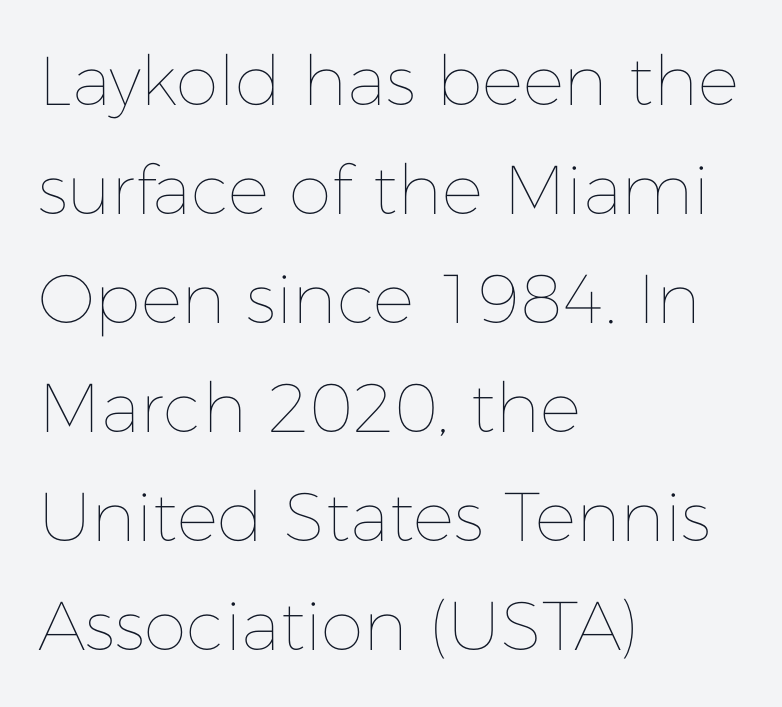
The image shows 69 px thin type, upright; set left-aligned, normal line spacing (1.58x), normal letter spacing, not underlined; low stroke contrast and a medium x-height.
